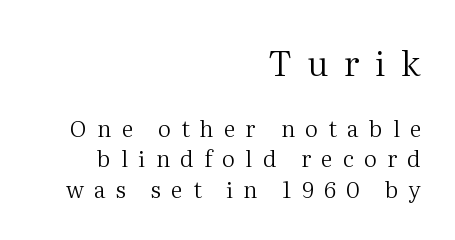
Q: Is the text bold? A: No.
Q: Is the text italic (slanted)? A: No, it is upright.
Q: Is the typeface a serif or a sans-serif typeface? A: Serif.
Q: Is the text underlined? A: No.
Q: How is the paragraph aligned? A: Right-aligned.
Q: Is the spacing between letters normal or unusually wide? A: Unusually wide.
Q: Is the spacing between lines tight, normal or loose? A: Normal.
Q: Which block of text is set in a larger size, the first (top) or the second (bottom)? A: The first (top) one.
Q: Width (condensed, normal, or wide)? A: Normal.
Q: Stroke contrast? A: Medium.
Q: x-height? A: Medium.
Q: Monospaced? A: No.
